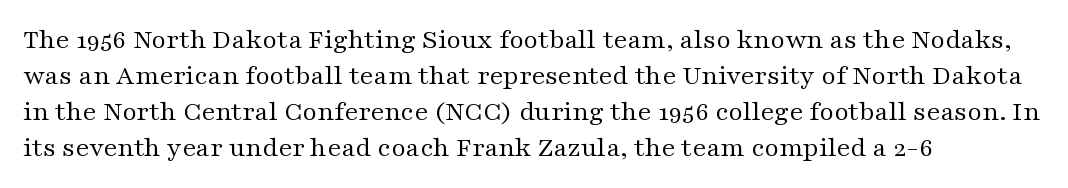
Descenders are the only things crossing below the line. Varying glyph widths throughout — classic text-font behaviour. Observe the serifs anchoring each vertical stroke in this sample. How would I describe the line gaps? Plain and ordinary. Weight: not bold — regular or lighter. A classic flush-left, rag-right setting is used for this passage.
